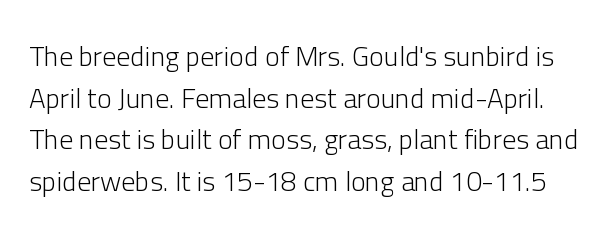
Q: Is the text bold? A: No.
Q: Is the text italic (slanted)? A: No, it is upright.
Q: Is the typeface a serif or a sans-serif typeface? A: Sans-serif.
Q: Is the text underlined? A: No.
Q: Is the spacing between letters normal or unusually wide? A: Normal.
Q: Is the spacing between lines tight, normal or loose? A: Normal.
Q: Width (condensed, normal, or wide)? A: Normal.
Q: Stroke contrast? A: Low.
Q: x-height? A: Medium.
Q: Monospaced? A: No.
